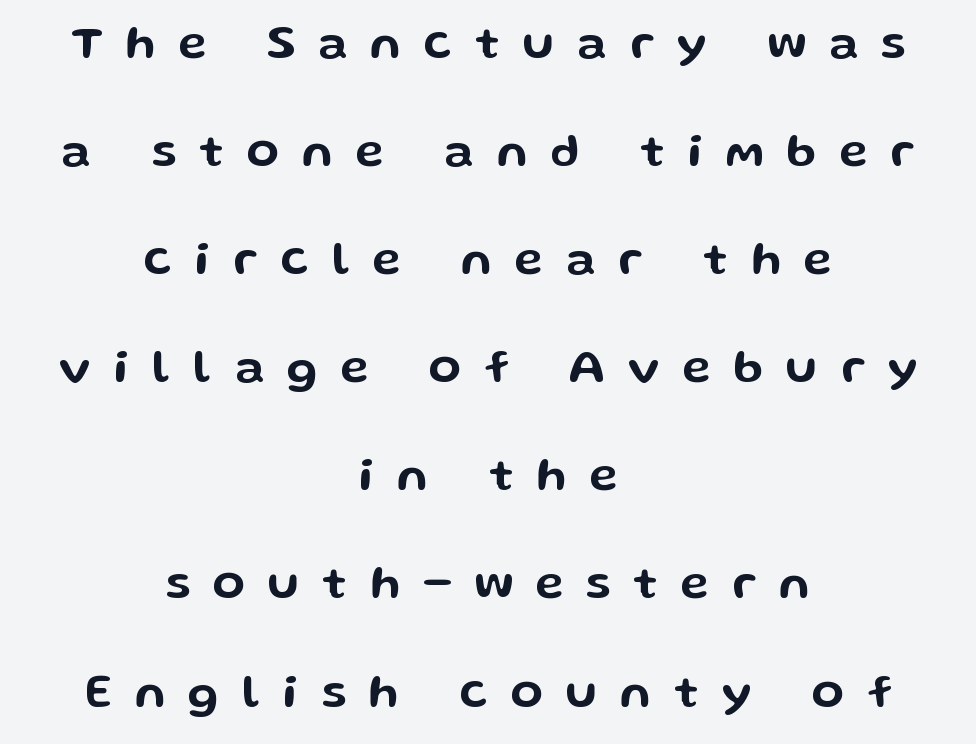
The specimen omits any rule beneath the text block's lines. Looks like regular typesetting: each glyph gets only the width it needs. Notice how the stems are strictly vertical — no italics here. The paragraph shown floats in the horizontal middle. The letters are spread apart with noticeably loose tracking.
